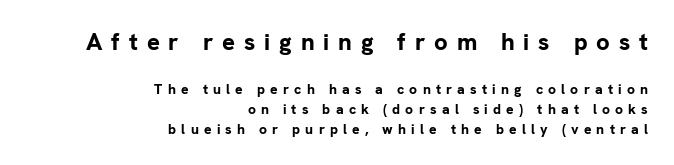
{"italic": "no", "bold": "yes", "underline": "no", "align": "right", "line_spacing": "normal", "line_spacing_ratio": 1.43, "letter_spacing": "wide", "letter_spacing_em": 0.37, "larger_block": "first", "size_ratio": 1.71, "glyph_px": 24}
